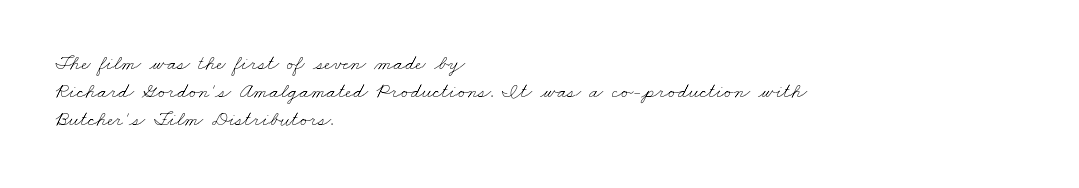
The image shows 21 px text type; set left-aligned, normal line spacing (1.33x), normal letter spacing, not underlined.
